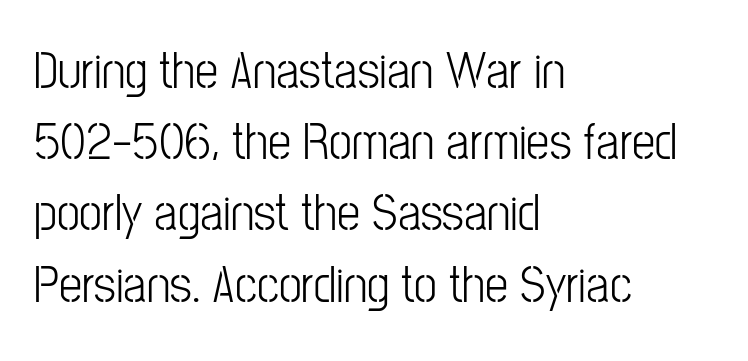
The block of text has a typical density, with ordinary space between rows. Serif or sans? Sans — the stroke terminals are bare. The axis of the letterforms is exactly vertical. Left-aligned paragraph, ragged on the right. Do the characters align in a grid? No, the font is proportional.
